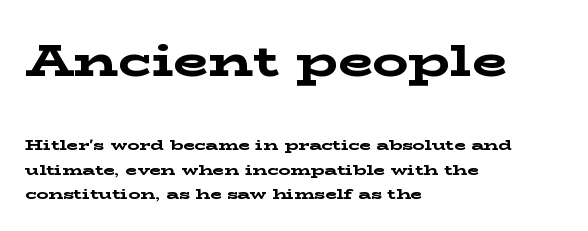
These lines are composed in type with serifs. The emphasis by scale lands on block number one, above. These lines carry a lot of weight — the face is fully bold. The lines are quadded left. Unlike italic type, these characters show no tilt at all. Between one letter and the next there's only the usual sliver of space.
